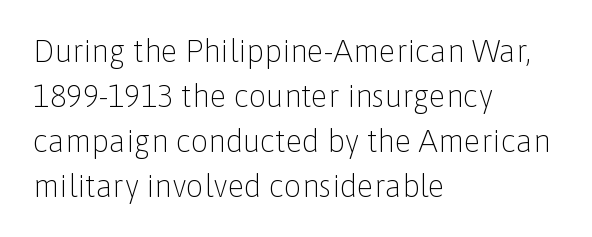
Q: Is the text bold? A: No.
Q: Is the text italic (slanted)? A: No, it is upright.
Q: Is the typeface a serif or a sans-serif typeface? A: Sans-serif.
Q: Is the text underlined? A: No.
Q: How is the paragraph aligned? A: Left-aligned.
Q: Is the spacing between letters normal or unusually wide? A: Normal.
Q: Is the spacing between lines tight, normal or loose? A: Normal.
Q: Width (condensed, normal, or wide)? A: Normal.
Q: Stroke contrast? A: Low.
Q: x-height? A: Medium.
Q: Monospaced? A: No.
